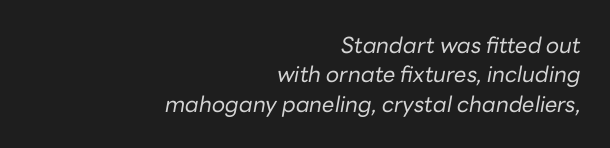
Q: Is the text bold? A: No.
Q: Is the text italic (slanted)? A: Yes, it leans right by about 10 degrees.
Q: Is the text underlined? A: No.
Q: How is the paragraph aligned? A: Right-aligned.
Q: Is the spacing between letters normal or unusually wide? A: Normal.
Q: Is the spacing between lines tight, normal or loose? A: Normal.
